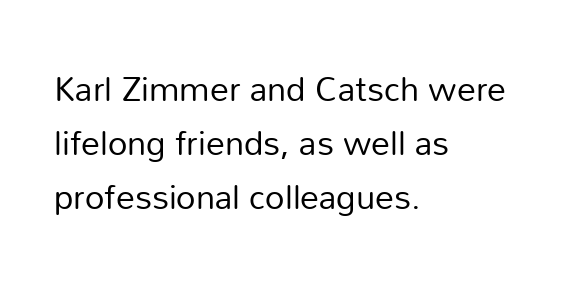
The image shows 34 px regular-weight sans-serif type, upright; set left-aligned, normal line spacing (1.59x), normal letter spacing, not underlined; low stroke contrast and a medium x-height.
